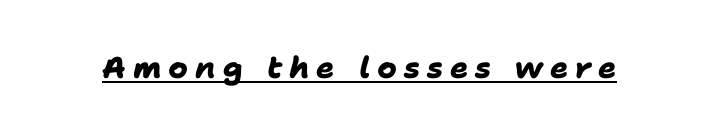
{"serif": "no", "bold": "yes", "weight": "heavy", "width": "normal", "stroke_contrast": "low", "x_height": "medium", "monospaced": "no", "underline": "yes", "letter_spacing": "wide", "letter_spacing_em": 0.23, "glyph_px": 30}
